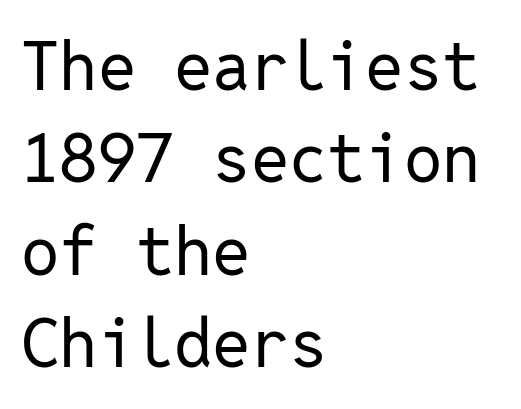
{"serif": "no", "italic": "no", "bold": "no", "weight": "regular", "width": "normal", "stroke_contrast": "low", "x_height": "medium", "monospaced": "yes", "underline": "no", "align": "left", "line_spacing": "normal", "line_spacing_ratio": 1.36, "letter_spacing": "normal", "letter_spacing_em": 0.0, "glyph_px": 68}
